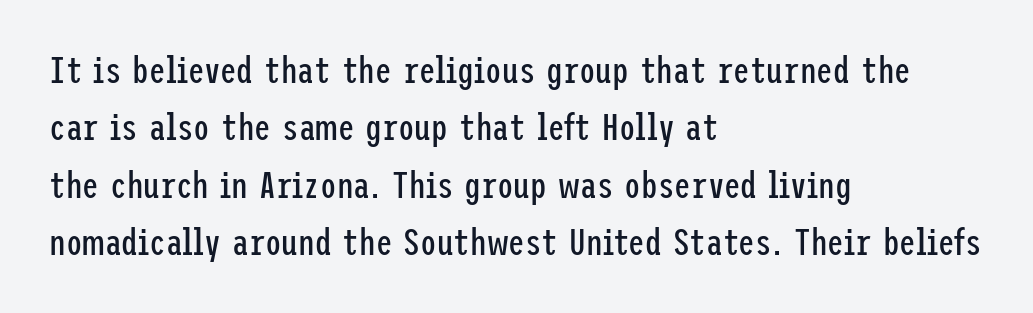
Q: Is the text bold? A: No.
Q: Is the text italic (slanted)? A: No, it is upright.
Q: Is the typeface a serif or a sans-serif typeface? A: Sans-serif.
Q: Is the text underlined? A: No.
Q: How is the paragraph aligned? A: Left-aligned.
Q: Is the spacing between letters normal or unusually wide? A: Normal.
Q: Is the spacing between lines tight, normal or loose? A: Normal.
Q: Width (condensed, normal, or wide)? A: Condensed.
Q: Stroke contrast? A: Low.
Q: x-height? A: Medium.
